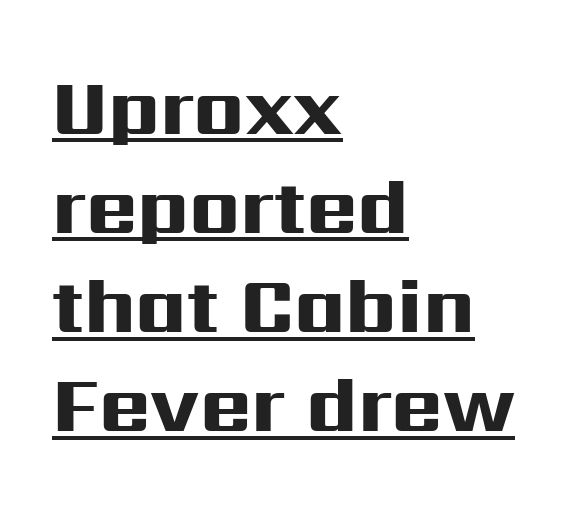
{"serif": "no", "italic": "no", "bold": "yes", "weight": "heavy", "width": "wide", "stroke_contrast": "high", "x_height": "medium", "monospaced": "no", "underline": "yes", "align": "left", "line_spacing": "normal", "line_spacing_ratio": 1.27, "letter_spacing": "normal", "letter_spacing_em": 0.0, "glyph_px": 78}
